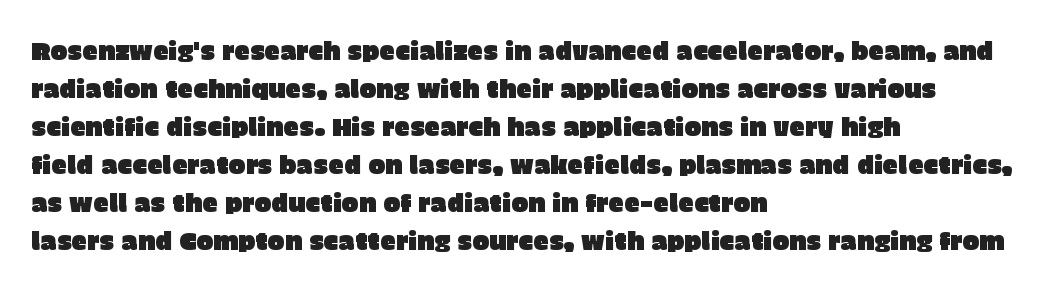
Q: Is the text italic (slanted)? A: No, it is upright.
Q: Is the text underlined? A: No.
Q: How is the paragraph aligned? A: Left-aligned.
Q: Is the spacing between letters normal or unusually wide? A: Normal.
Q: Is the spacing between lines tight, normal or loose? A: Normal.
